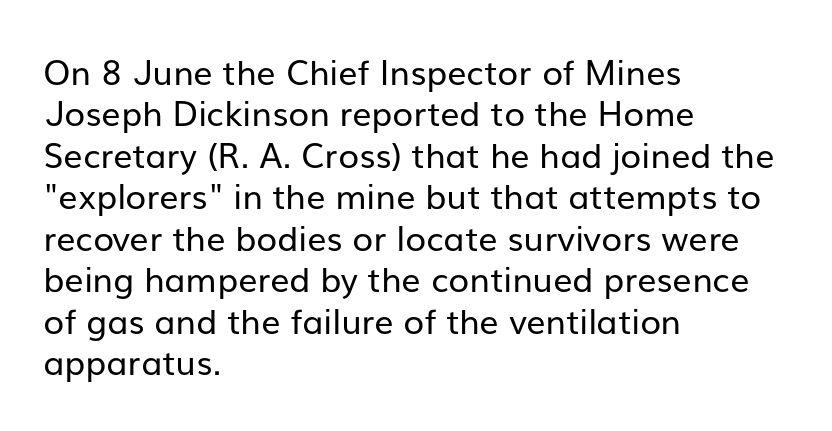
{"serif": "no", "italic": "no", "bold": "no", "weight": "regular", "width": "normal", "stroke_contrast": "low", "x_height": "medium", "monospaced": "no", "underline": "no", "align": "left", "line_spacing_ratio": 1.22, "letter_spacing": "normal", "letter_spacing_em": 0.0, "glyph_px": 34}
